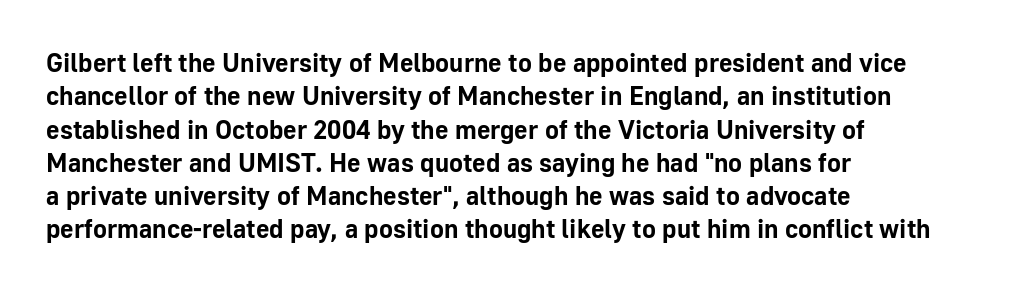
Q: Is the text bold? A: Yes.
Q: Is the text italic (slanted)? A: No, it is upright.
Q: Is the text underlined? A: No.
Q: How is the paragraph aligned? A: Left-aligned.
Q: Is the spacing between letters normal or unusually wide? A: Normal.
Q: Is the spacing between lines tight, normal or loose? A: Normal.
